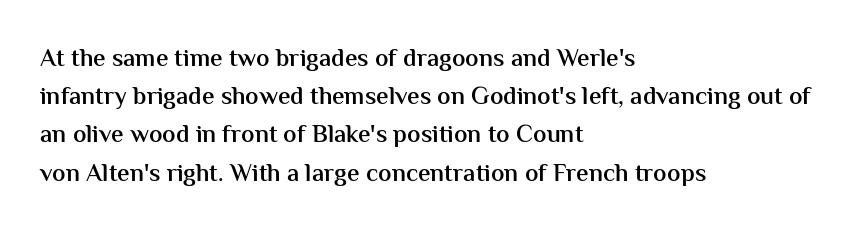
Q: Is the text bold? A: Semi-bold.
Q: Is the text italic (slanted)? A: No, it is upright.
Q: Is the text underlined? A: No.
Q: How is the paragraph aligned? A: Left-aligned.
Q: Is the spacing between letters normal or unusually wide? A: Normal.
Q: Is the spacing between lines tight, normal or loose? A: Normal.
